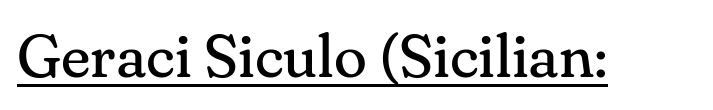
{"serif": "yes", "italic": "no", "bold": "no", "weight": "regular", "width": "normal", "stroke_contrast": "medium", "x_height": "small", "monospaced": "no", "underline": "yes", "letter_spacing": "normal", "letter_spacing_em": 0.0, "glyph_px": 61}
